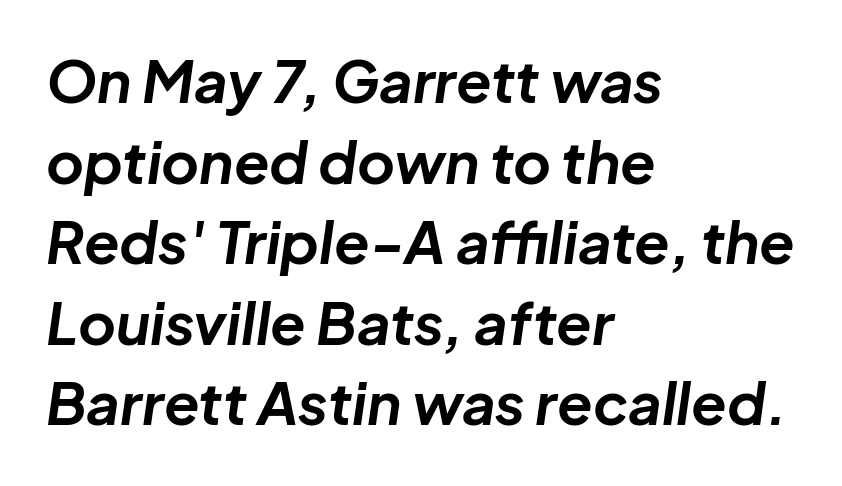
Q: Is the text bold? A: Yes.
Q: Is the text italic (slanted)? A: Yes, it leans right by about 8 degrees.
Q: Is the text underlined? A: No.
Q: How is the paragraph aligned? A: Left-aligned.
Q: Is the spacing between letters normal or unusually wide? A: Normal.
Q: Is the spacing between lines tight, normal or loose? A: Normal.
Q: Width (condensed, normal, or wide)? A: Normal.
Q: Stroke contrast? A: Low.
Q: x-height? A: Medium.
Q: Monospaced? A: No.
